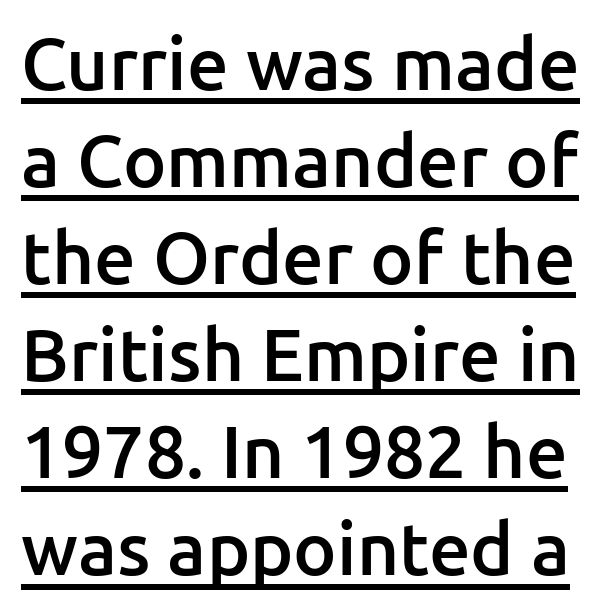
Q: Is the text bold? A: Semi-bold.
Q: Is the text italic (slanted)? A: No, it is upright.
Q: Is the typeface a serif or a sans-serif typeface? A: Sans-serif.
Q: Is the text underlined? A: Yes.
Q: Is the spacing between letters normal or unusually wide? A: Normal.
Q: Is the spacing between lines tight, normal or loose? A: Normal.
Q: Width (condensed, normal, or wide)? A: Normal.
Q: Stroke contrast? A: Low.
Q: x-height? A: Medium.
Q: Monospaced? A: No.
